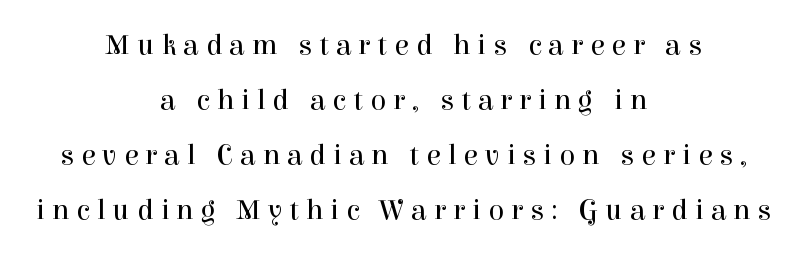
The image shows 29 px regular-weight serif type, upright; set centered, loose line spacing (1.9x), unusually wide letter spacing (+0.25 em), not underlined; high stroke contrast and a medium x-height.
